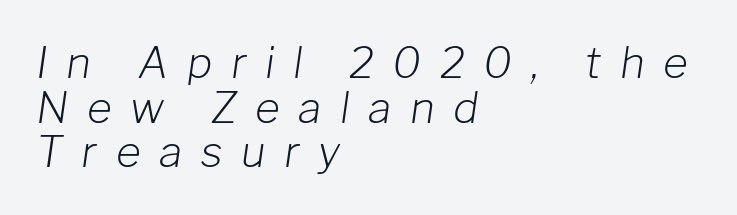
The image shows 43 px light type, italic (leaning right); set left-aligned, tight line spacing (1.04x), unusually wide letter spacing (+0.43 em), not underlined; low stroke contrast and a medium x-height.
